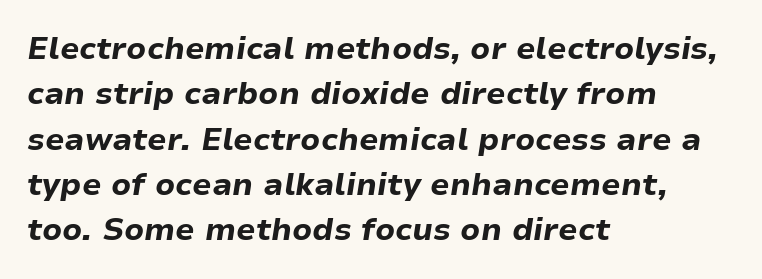
The image shows 31 px bold type, italic (leaning right); set left-aligned, normal line spacing (1.46x), normal letter spacing, not underlined; low stroke contrast and a medium x-height.
